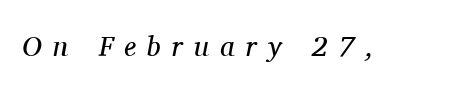
Q: Is the text bold? A: No.
Q: Is the text italic (slanted)? A: Yes, it leans right by about 11 degrees.
Q: Is the typeface a serif or a sans-serif typeface? A: Serif.
Q: Is the text underlined? A: No.
Q: Is the spacing between letters normal or unusually wide? A: Unusually wide.
Q: Width (condensed, normal, or wide)? A: Normal.
Q: Stroke contrast? A: Medium.
Q: x-height? A: Medium.
Q: Monospaced? A: No.
